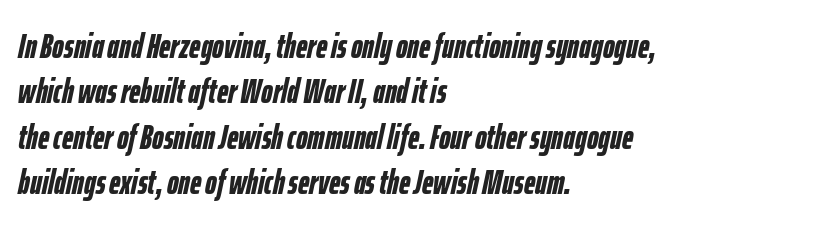
Q: Is the text bold? A: Yes.
Q: Is the text italic (slanted)? A: Yes, it leans right by about 12 degrees.
Q: Is the text underlined? A: No.
Q: How is the paragraph aligned? A: Left-aligned.
Q: Is the spacing between letters normal or unusually wide? A: Normal.
Q: Is the spacing between lines tight, normal or loose? A: Normal.
Q: Width (condensed, normal, or wide)? A: Condensed.
Q: Stroke contrast? A: Low.
Q: x-height? A: Medium.
Q: Monospaced? A: No.
